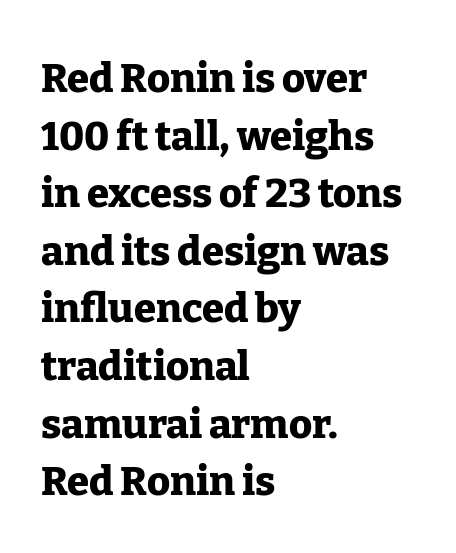
A normal amount of white space separates one row of letters from the next. What kind of face is this? One with serifs. The words here are not underlined. Typographic density is high because the face is bold. Do the characters align in a grid? No, the font is proportional.
